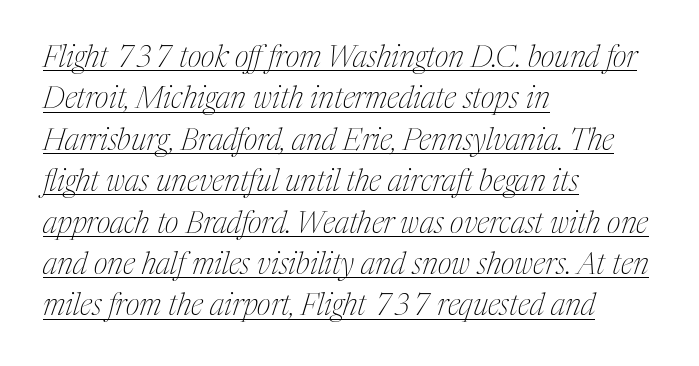
Interline gaps are of average width in this sample. You can see a thin bar hugging the bottom of the glyphs. Check where the strokes stop: tiny serifs finish them off. The text block is weighted toward the left margin, trailing off unevenly rightward. No letter is thick-stroked: the sample isn't bold.
